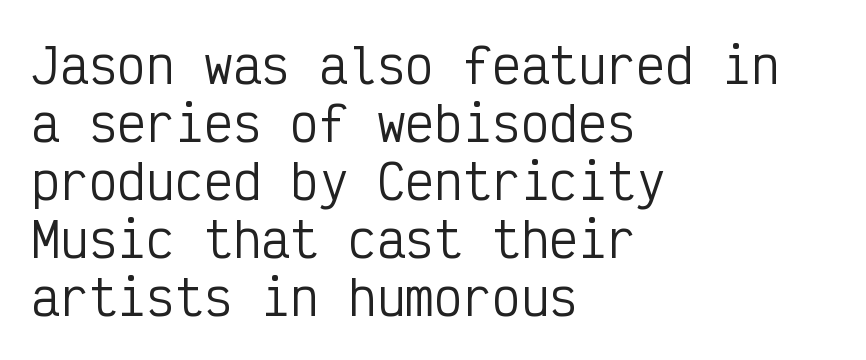
{"serif": "no", "italic": "no", "bold": "no", "weight": "regular", "width": "condensed", "stroke_contrast": "low", "x_height": "medium", "monospaced": "yes", "underline": "no", "align": "left", "line_spacing_ratio": 1.21, "letter_spacing": "normal", "letter_spacing_em": 0.0, "glyph_px": 48}
